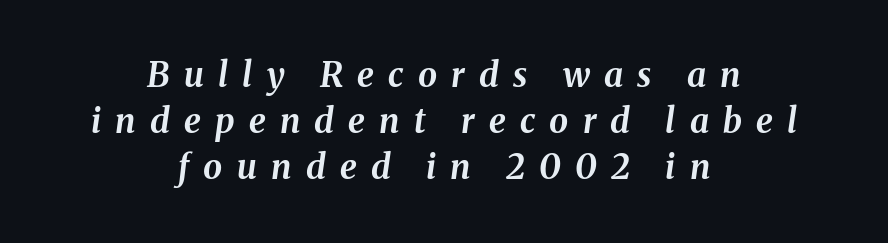
A typesetter would call this proportional, since set widths differ per character. Style check: oblique. In terms of letterspacing, this is a distinctly airy, spread setting. Check the space under the baseline: it is left empty. Reading down the column, the eye jumps a familiar distance to each next line. The glyphs have the mass of a bold cut.
